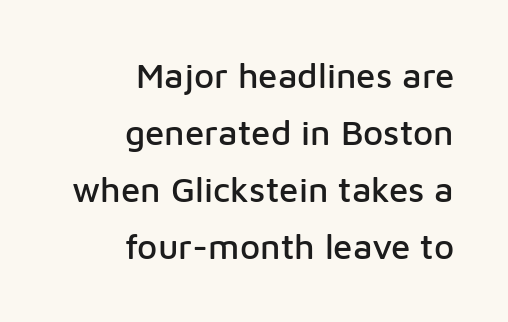
In terms of leading, this rendering sits right in the middle. The typesetter chose a ragged-left arrangement here. This is roman type, the default non-slanted kind. Observe the absence of serifs on each vertical stroke in this sample. The passage shown is typed in a proportional face where columns would drift. The passage shown is not underscored anywhere.
